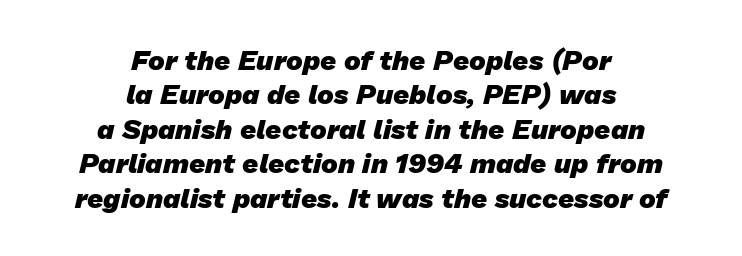
Q: Is the text bold? A: Yes.
Q: Is the typeface a serif or a sans-serif typeface? A: Sans-serif.
Q: Is the text underlined? A: No.
Q: How is the paragraph aligned? A: Centered.
Q: Is the spacing between letters normal or unusually wide? A: Normal.
Q: Width (condensed, normal, or wide)? A: Normal.
Q: Stroke contrast? A: Low.
Q: x-height? A: Medium.
Q: Monospaced? A: No.
